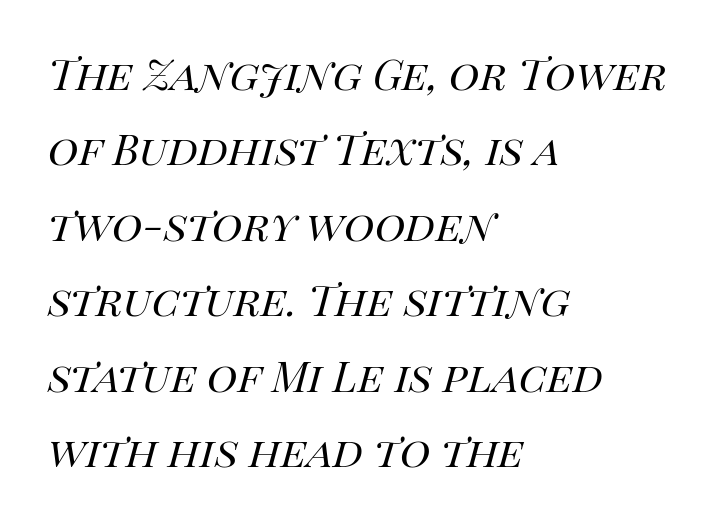
Q: Is the text bold? A: No.
Q: Is the text italic (slanted)? A: Yes, it leans right by about 14 degrees.
Q: Is the text underlined? A: No.
Q: How is the paragraph aligned? A: Left-aligned.
Q: Is the spacing between letters normal or unusually wide? A: Normal.
Q: Is the spacing between lines tight, normal or loose? A: Normal.
Q: Width (condensed, normal, or wide)? A: Normal.
Q: Stroke contrast? A: High.
Q: x-height? A: Large.
Q: Monospaced? A: No.
